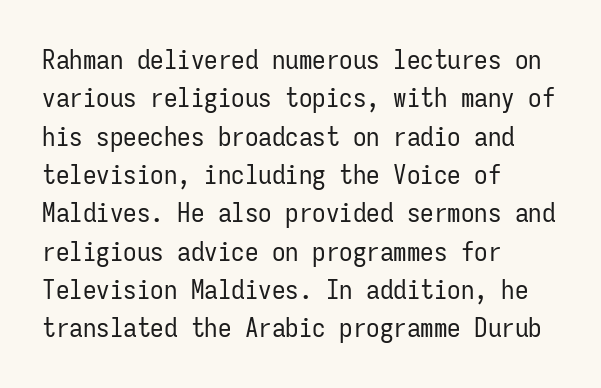
Q: Is the text bold? A: No.
Q: Is the text italic (slanted)? A: No, it is upright.
Q: Is the text underlined? A: No.
Q: How is the paragraph aligned? A: Left-aligned.
Q: Is the spacing between letters normal or unusually wide? A: Normal.
Q: Is the spacing between lines tight, normal or loose? A: Normal.
